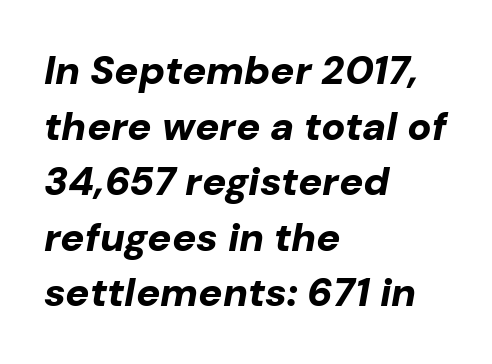
Looks like regular typesetting: each glyph gets only the width it needs. Leading: standard. Set as a true bold cut, around the 700 mark. This rendering leaves character spacing at its baseline value.
